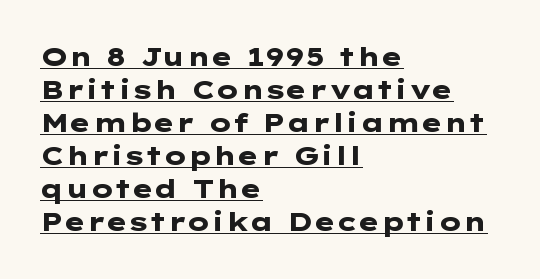
{"italic": "no", "bold": "yes", "underline": "yes", "align": "left", "line_spacing": "normal", "line_spacing_ratio": 1.27, "letter_spacing": "normal", "letter_spacing_em": 0.0, "glyph_px": 26}
